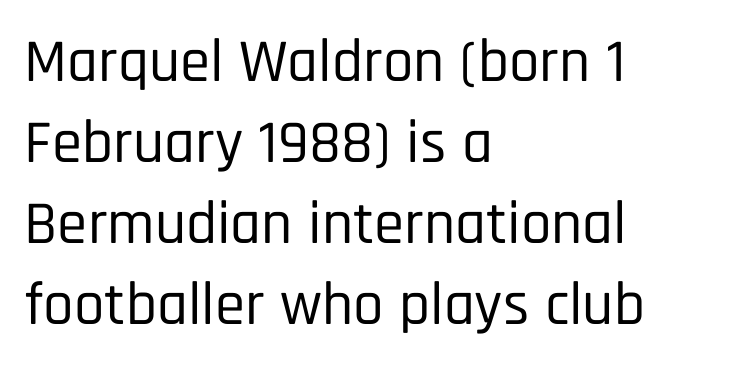
The image shows 61 px condensed sans-serif type, upright; set left-aligned, normal line spacing (1.33x), normal letter spacing, not underlined; low stroke contrast and a large x-height.
